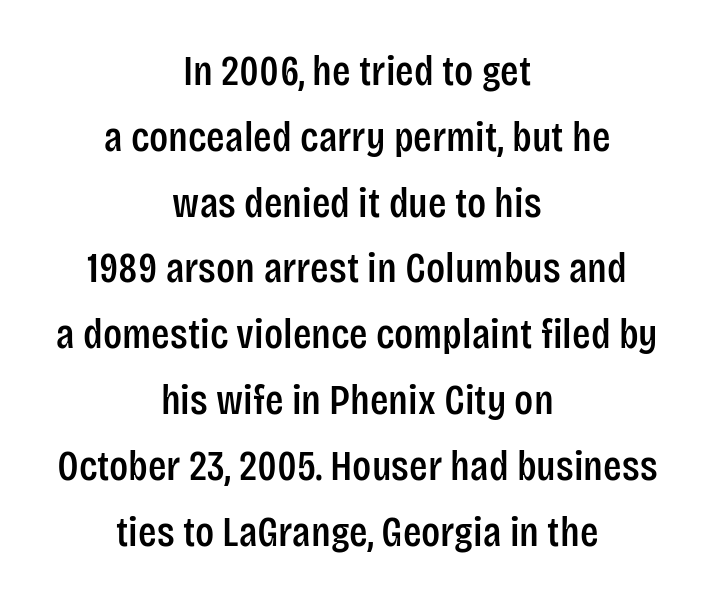
The image shows 43 px condensed sans-serif type, upright; set centered, normal line spacing (1.53x), normal letter spacing, not underlined; low stroke contrast and a large x-height.
